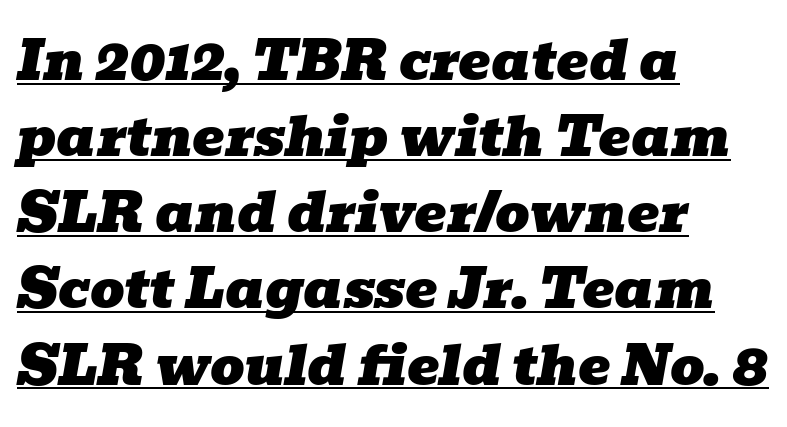
The text carries the slant typical of an italic or oblique font. Honestly, the underline is the first thing you notice here. Small tapered or slab feet sit at the stroke ends, so this counts as serif. The passage shown is typed in a proportional face where columns would drift. If you drew a ruler down the left edge, every line would touch it.
